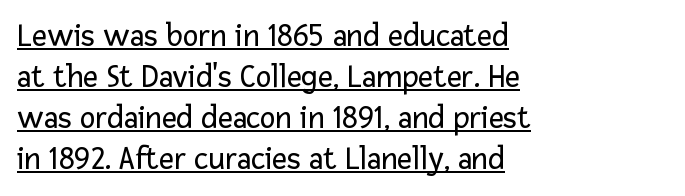
{"serif": "no", "italic": "no", "bold": "no", "weight": "regular", "width": "normal", "stroke_contrast": "low", "x_height": "medium", "monospaced": "no", "underline": "yes", "align": "left", "line_spacing_ratio": 1.24, "letter_spacing": "normal", "letter_spacing_em": 0.0, "glyph_px": 33}
